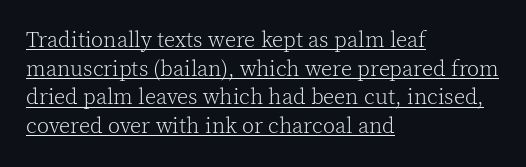
Students, observe the line beneath the letters — that is underlining. Line starts are locked; line ends wander. The vertical gap from one line to the next is medium. The lettering holds an erect, upright posture throughout. The passage shown has conventional tracking throughout. The letters look calm and open, with moderate or lighter stems.
